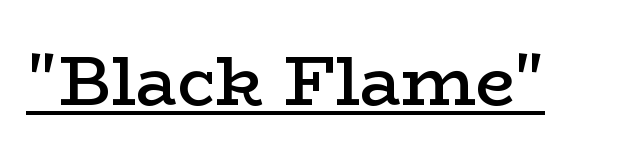
Does the lettering tilt? It doesn't — this is upright. In terms of letterform style, serifs are clearly present. Here the designer chose a conventional face with non-uniform glyph widths. Look at the tracking — it's just the regular setting, nothing added. Strokes here are thickened, but only to semibold level. Underlining? Definitely there.
